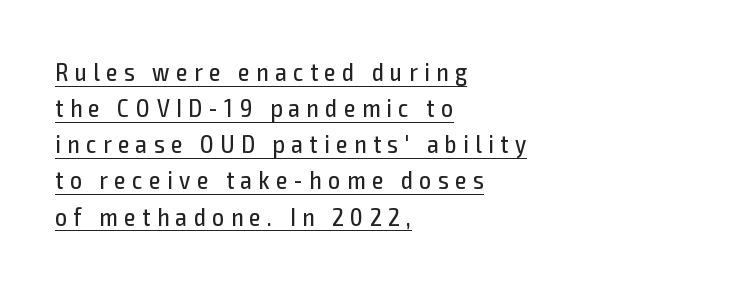
The image shows 26 px text type, upright; set left-aligned, normal line spacing (1.39x), unusually wide letter spacing (+0.25 em), underlined.
